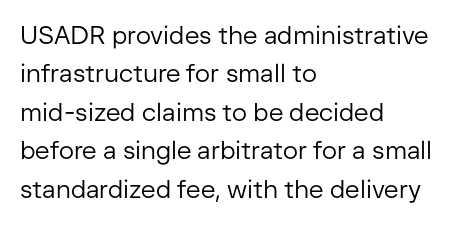
{"italic": "no", "bold": "no", "underline": "no", "align": "left", "line_spacing": "normal", "line_spacing_ratio": 1.54, "letter_spacing": "normal", "letter_spacing_em": 0.0, "glyph_px": 25}
